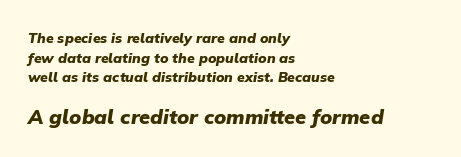
The image shows 20 px bold type, italic (leaning right); set left-aligned, normal line spacing (1.4x), normal letter spacing, not underlined; the second (bottom) block is 1.43x larger.
